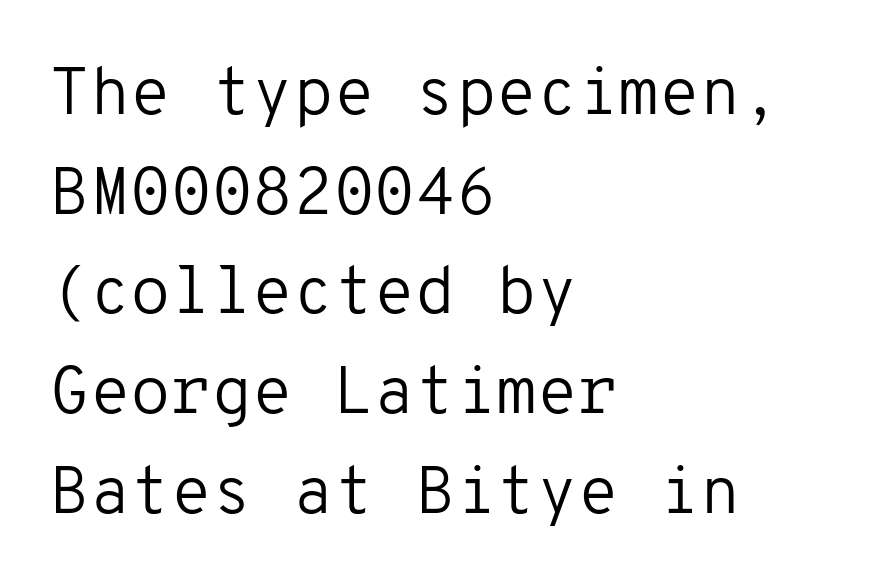
The image shows 66 px regular-weight sans-serif type, upright, monospaced; set left-aligned, normal line spacing (1.51x), normal letter spacing, not underlined; low stroke contrast and a medium x-height.
